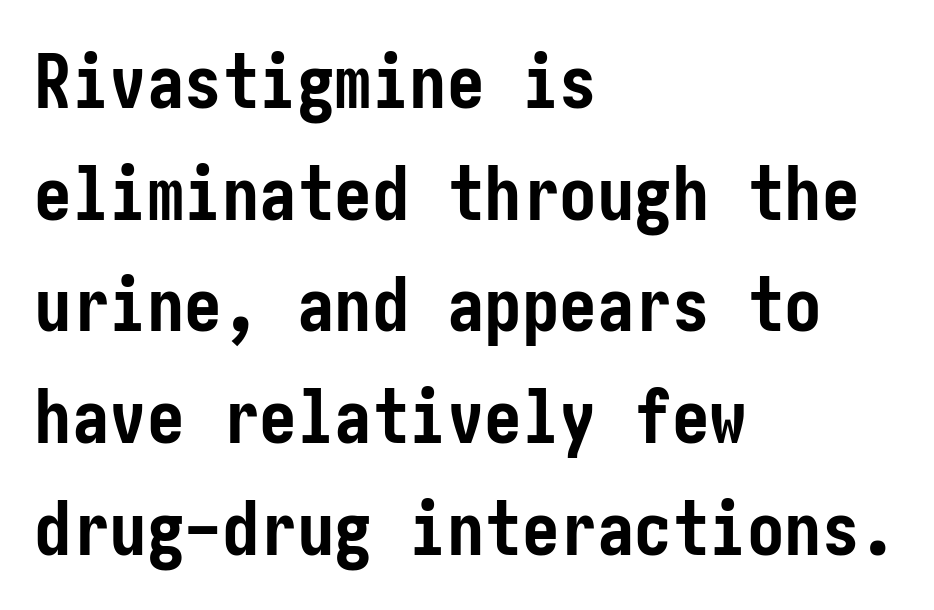
Q: Is the text bold? A: Yes.
Q: Is the text italic (slanted)? A: No, it is upright.
Q: Is the typeface a serif or a sans-serif typeface? A: Sans-serif.
Q: Is the text underlined? A: No.
Q: How is the paragraph aligned? A: Left-aligned.
Q: Is the spacing between letters normal or unusually wide? A: Normal.
Q: Is the spacing between lines tight, normal or loose? A: Normal.
Q: Width (condensed, normal, or wide)? A: Condensed.
Q: Stroke contrast? A: Low.
Q: x-height? A: Medium.
